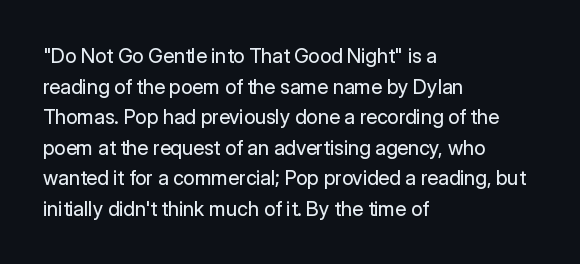
If you drew a line through each stem, it would be perfectly vertical. Students, observe: this is what conventionally led text looks like. Alignment: flush left. Decoration check: the copy has no underline.
